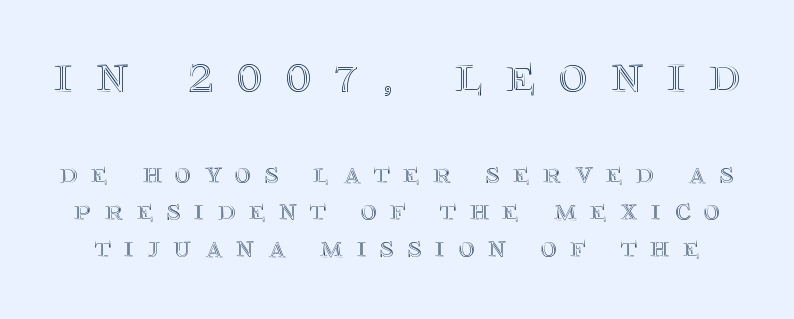
The image shows 55 px text type, upright; set line spacing 1.19x, unusually wide letter spacing (+0.43 em), not underlined; the first (top) block is 1.77x larger; a large x-height.
